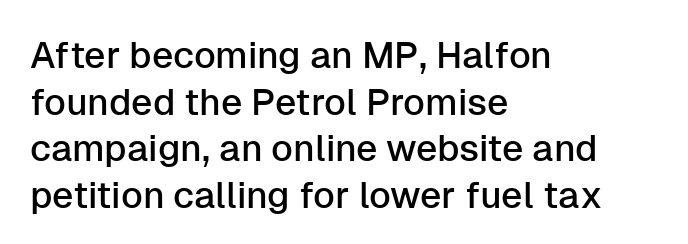
Q: Is the text italic (slanted)? A: No, it is upright.
Q: Is the typeface a serif or a sans-serif typeface? A: Sans-serif.
Q: Is the text underlined? A: No.
Q: How is the paragraph aligned? A: Left-aligned.
Q: Is the spacing between letters normal or unusually wide? A: Normal.
Q: Is the spacing between lines tight, normal or loose? A: Normal.
Q: Width (condensed, normal, or wide)? A: Normal.
Q: Stroke contrast? A: Low.
Q: x-height? A: Medium.
Q: Monospaced? A: No.
